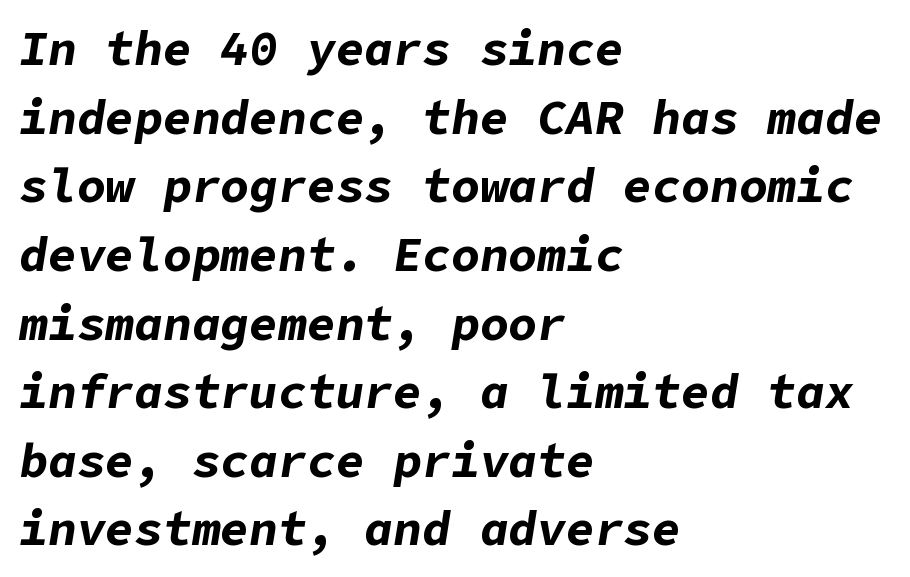
Q: Is the text bold? A: Yes.
Q: Is the text italic (slanted)? A: Yes, it leans right by about 9 degrees.
Q: Is the text underlined? A: No.
Q: How is the paragraph aligned? A: Left-aligned.
Q: Is the spacing between letters normal or unusually wide? A: Normal.
Q: Is the spacing between lines tight, normal or loose? A: Normal.
Q: Width (condensed, normal, or wide)? A: Normal.
Q: Stroke contrast? A: Low.
Q: x-height? A: Medium.
